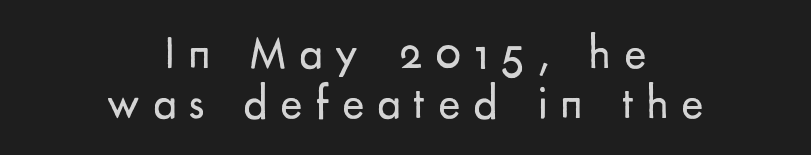
{"serif": "no", "italic": "no", "bold": "no", "weight": "regular", "width": "normal", "stroke_contrast": "low", "x_height": "small", "monospaced": "no", "underline": "no", "align": "center", "line_spacing": "tight", "line_spacing_ratio": 1.06, "letter_spacing": "wide", "letter_spacing_em": 0.27, "glyph_px": 47}
